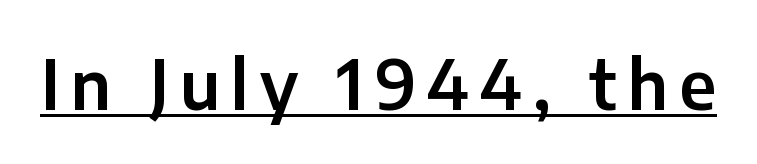
The image shows 68 px sans-serif type, upright; set underlined; low stroke contrast and a medium x-height.
